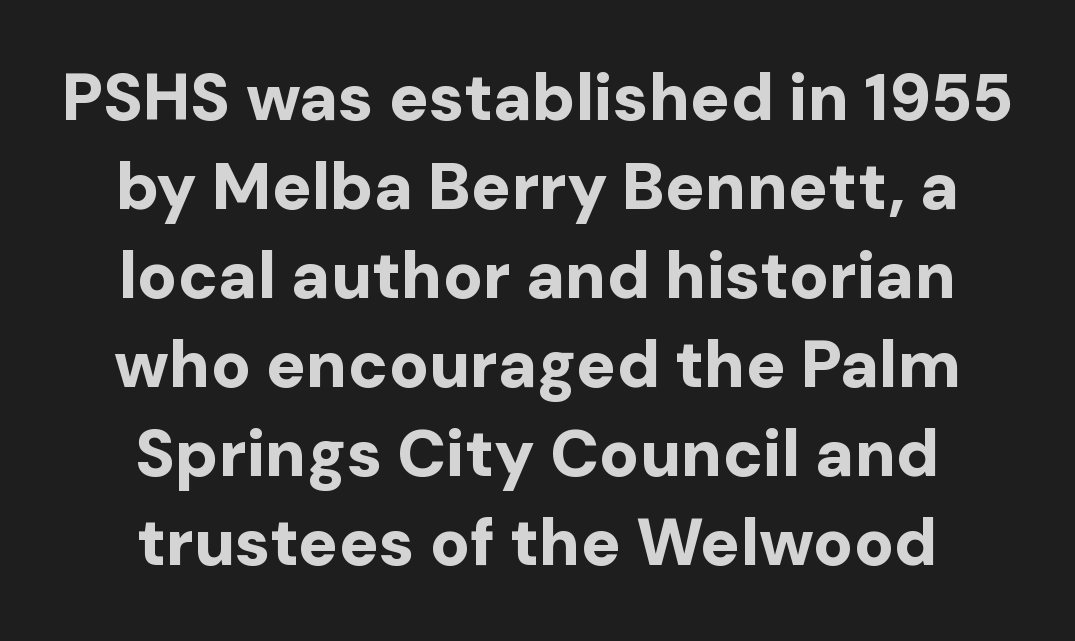
Q: Is the text bold? A: Yes.
Q: Is the text italic (slanted)? A: No, it is upright.
Q: Is the typeface a serif or a sans-serif typeface? A: Sans-serif.
Q: Is the text underlined? A: No.
Q: How is the paragraph aligned? A: Centered.
Q: Is the spacing between letters normal or unusually wide? A: Normal.
Q: Is the spacing between lines tight, normal or loose? A: Normal.
Q: Width (condensed, normal, or wide)? A: Normal.
Q: Stroke contrast? A: Low.
Q: x-height? A: Medium.
Q: Monospaced? A: No.
